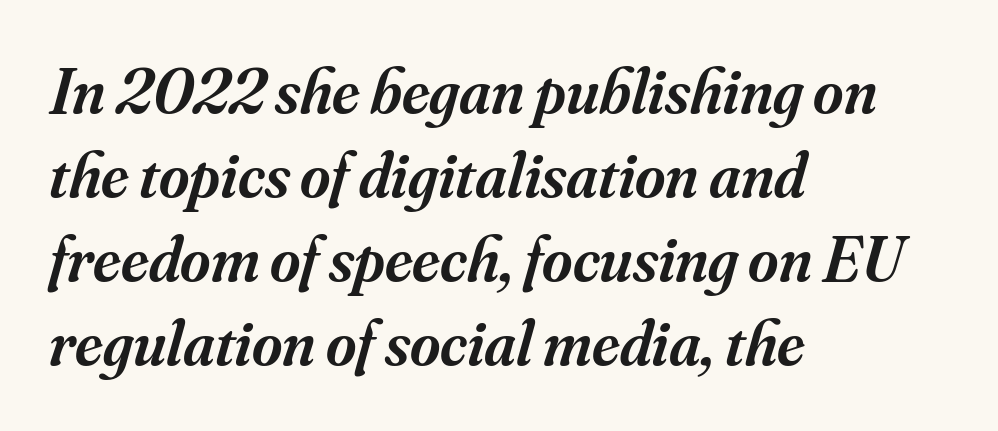
{"serif": "yes", "italic": "yes", "lean": "right", "slant_degrees": 16, "bold": "semi", "weight": "semibold", "width": "normal", "stroke_contrast": "medium", "x_height": "small", "monospaced": "no", "underline": "no", "align": "left", "line_spacing": "normal", "line_spacing_ratio": 1.29, "letter_spacing": "normal", "letter_spacing_em": 0.0, "glyph_px": 65}
